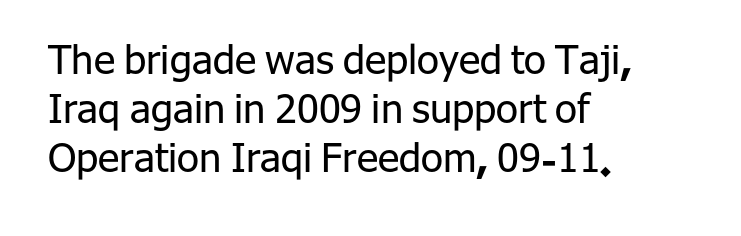
{"serif": "no", "italic": "no", "bold": "no", "weight": "regular", "width": "normal", "stroke_contrast": "low", "x_height": "medium", "monospaced": "no", "underline": "no", "align": "left", "line_spacing_ratio": 1.23, "letter_spacing": "normal", "letter_spacing_em": 0.0, "glyph_px": 40}
